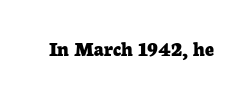
The image shows 22 px bold type, upright; set normal letter spacing, not underlined.
